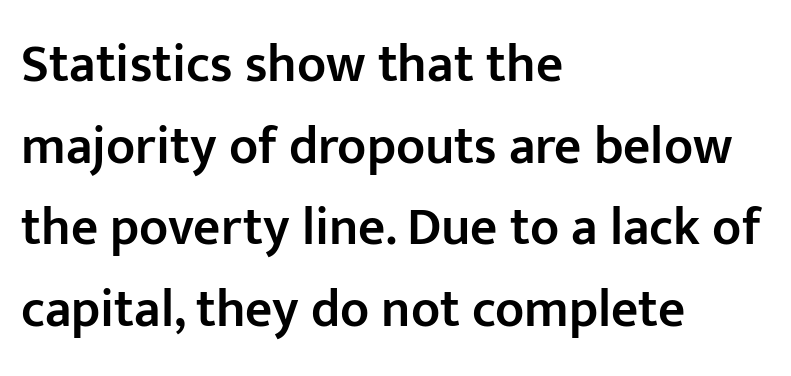
The image shows 53 px semibold sans-serif type, upright; set left-aligned, normal line spacing (1.54x), normal letter spacing, not underlined; low stroke contrast and a medium x-height.
